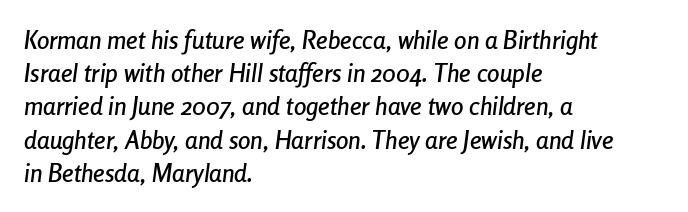
The image shows 25 px text type, italic (leaning right); set left-aligned, normal line spacing (1.33x), normal letter spacing, not underlined.
